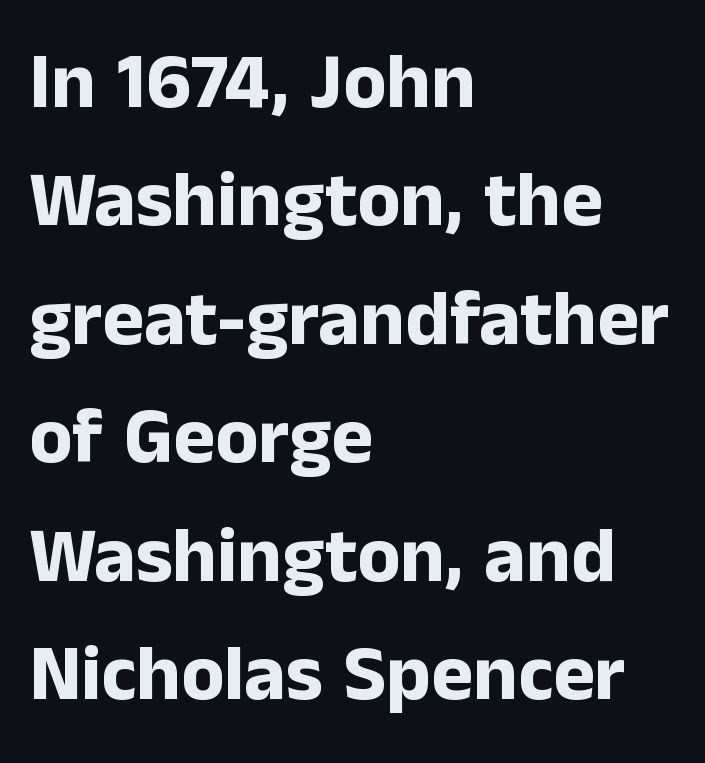
Standard letterfit; no display-style spreading of the glyphs. Only glyphs here, with clear space below each row. The designer went with a sans here, leaving each stem footless. When letters stand straight like this, we call the style roman or upright. Leading matches the norm, producing a regular column. The passage shown is typed in a proportional face where columns would drift.
